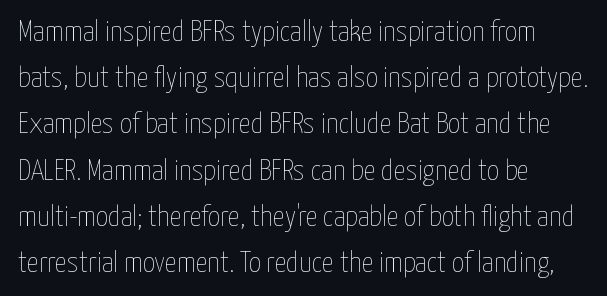
Q: Is the text bold? A: No.
Q: Is the text italic (slanted)? A: No, it is upright.
Q: Is the text underlined? A: No.
Q: How is the paragraph aligned? A: Left-aligned.
Q: Is the spacing between letters normal or unusually wide? A: Normal.
Q: Is the spacing between lines tight, normal or loose? A: Normal.
Q: Width (condensed, normal, or wide)? A: Condensed.
Q: Stroke contrast? A: Low.
Q: x-height? A: Medium.
Q: Monospaced? A: No.
